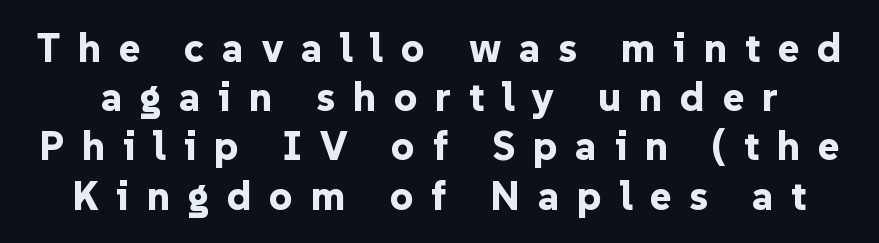
{"serif": "no", "italic": "no", "bold": "yes", "weight": "bold", "width": "normal", "stroke_contrast": "low", "x_height": "medium", "monospaced": "no", "underline": "no", "line_spacing_ratio": 1.2, "letter_spacing": "wide", "letter_spacing_em": 0.43, "glyph_px": 41}
